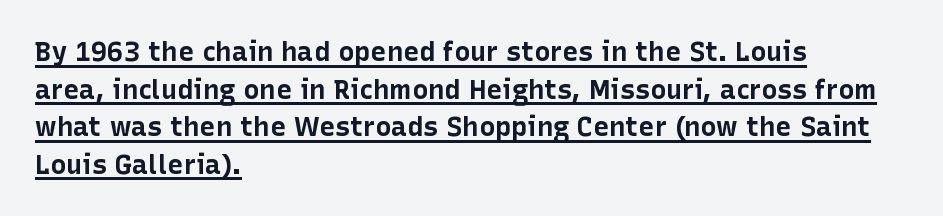
Q: Is the text bold? A: Yes.
Q: Is the text italic (slanted)? A: No, it is upright.
Q: Is the text underlined? A: Yes.
Q: How is the paragraph aligned? A: Left-aligned.
Q: Is the spacing between letters normal or unusually wide? A: Normal.
Q: Is the spacing between lines tight, normal or loose? A: Normal.
